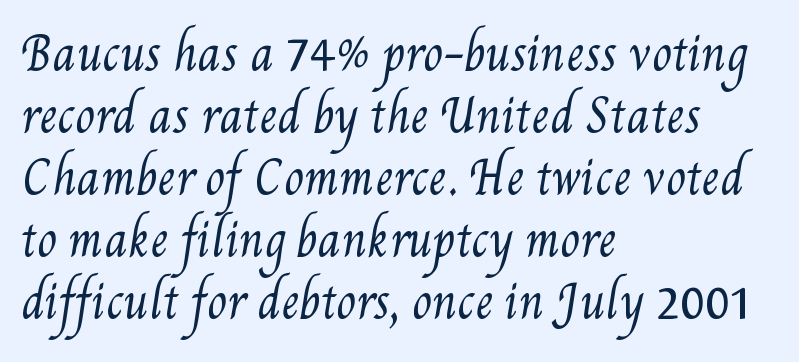
Q: Is the text bold? A: No.
Q: Is the text underlined? A: No.
Q: How is the paragraph aligned? A: Left-aligned.
Q: Is the spacing between letters normal or unusually wide? A: Normal.
Q: Is the spacing between lines tight, normal or loose? A: Normal.
Q: Width (condensed, normal, or wide)? A: Condensed.
Q: Stroke contrast? A: Medium.
Q: x-height? A: Small.
Q: Monospaced? A: No.
